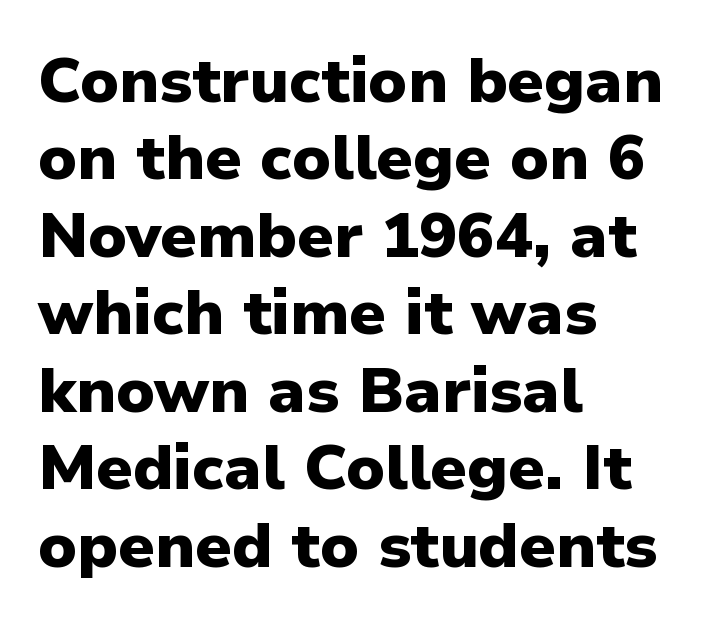
Q: Is the text bold? A: Yes.
Q: Is the text italic (slanted)? A: No, it is upright.
Q: Is the typeface a serif or a sans-serif typeface? A: Sans-serif.
Q: Is the text underlined? A: No.
Q: How is the paragraph aligned? A: Left-aligned.
Q: Is the spacing between letters normal or unusually wide? A: Normal.
Q: Width (condensed, normal, or wide)? A: Normal.
Q: Stroke contrast? A: Low.
Q: x-height? A: Medium.
Q: Monospaced? A: No.
